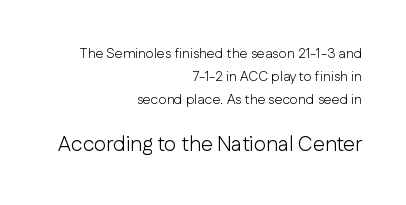
Interline gaps are of average width in this sample. All the whitespace from short lines collects on the left. Each row of text sits above clean, open space. No extra tracking has been applied to these lines.
